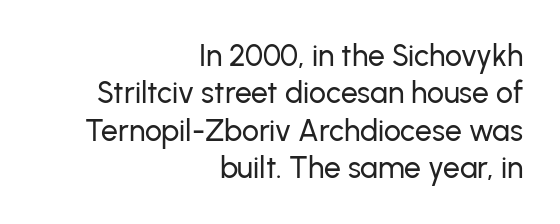
{"serif": "no", "italic": "no", "width": "normal", "stroke_contrast": "low", "x_height": "medium", "monospaced": "no", "underline": "no", "align": "right", "line_spacing": "normal", "line_spacing_ratio": 1.25, "letter_spacing": "normal", "letter_spacing_em": 0.0, "glyph_px": 30}
